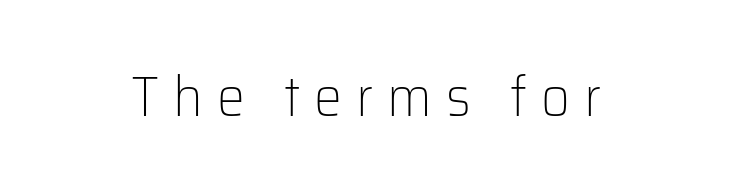
This rendering features lettering with no underline. Think of a printed novel: that variable character pitch is what you see here. Weight: not bold — regular or lighter. The type is letterspaced generously, with wide tracking. Both edges are ragged and mirror each other, which tells us the setting is centered.
